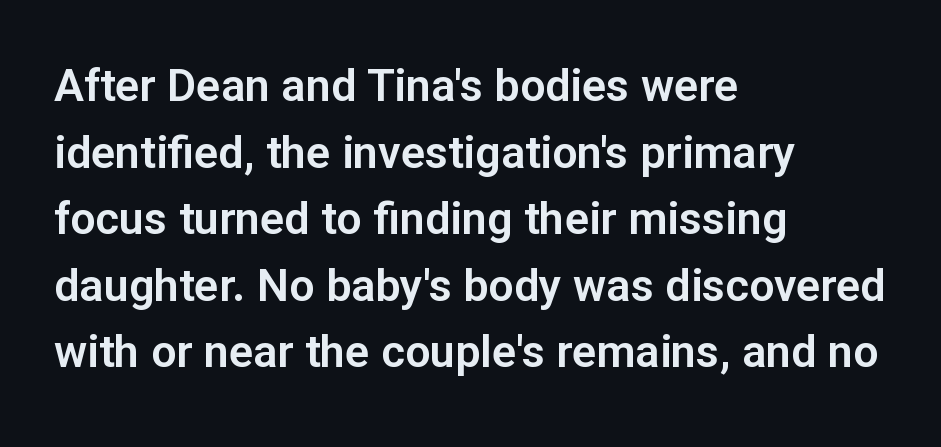
{"serif": "no", "italic": "no", "width": "normal", "stroke_contrast": "low", "x_height": "medium", "monospaced": "no", "underline": "no", "align": "left", "line_spacing": "normal", "line_spacing_ratio": 1.48, "letter_spacing": "normal", "letter_spacing_em": 0.0, "glyph_px": 45}
